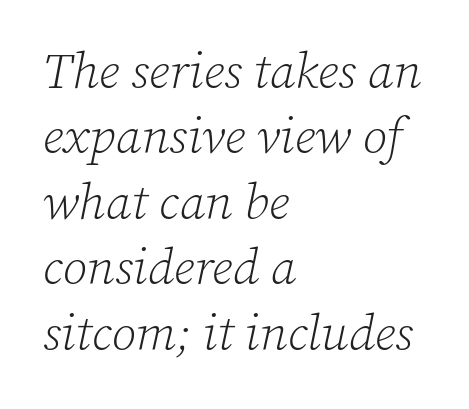
The horizontal fit of the characters is conventional and even. These lines are rendered in a variable-pitch font. The ragged edge is on the right, which tells us the setting is flush left. No chunkiness to these letters — they're not bold. Lines of text with bare space underneath.
